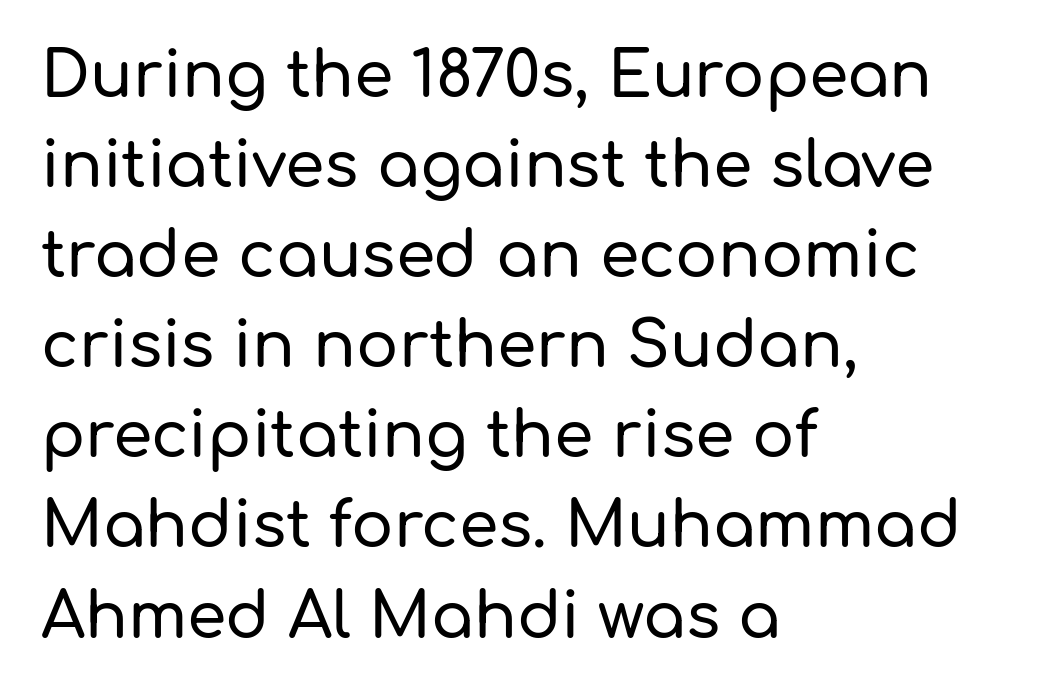
Line beginnings align vertically; line endings do not. Typographically, this falls in the sans-serif category. The space directly below the letters is spotless. Tracking value appears to be zero — textbook default spacing.
